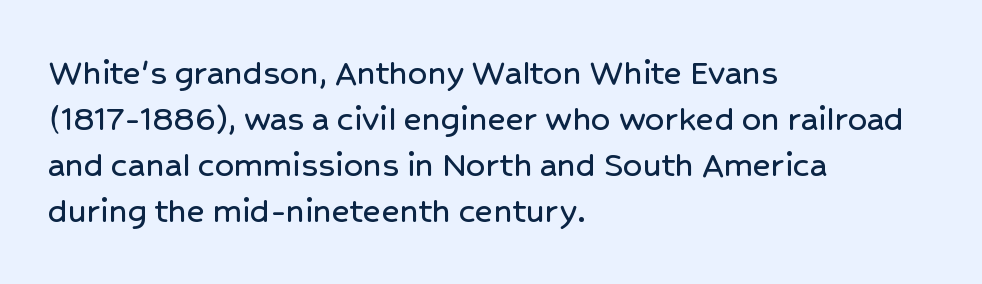
Q: Is the text italic (slanted)? A: No, it is upright.
Q: Is the typeface a serif or a sans-serif typeface? A: Sans-serif.
Q: Is the text underlined? A: No.
Q: How is the paragraph aligned? A: Left-aligned.
Q: Is the spacing between letters normal or unusually wide? A: Normal.
Q: Width (condensed, normal, or wide)? A: Normal.
Q: Stroke contrast? A: Low.
Q: x-height? A: Medium.
Q: Monospaced? A: No.
